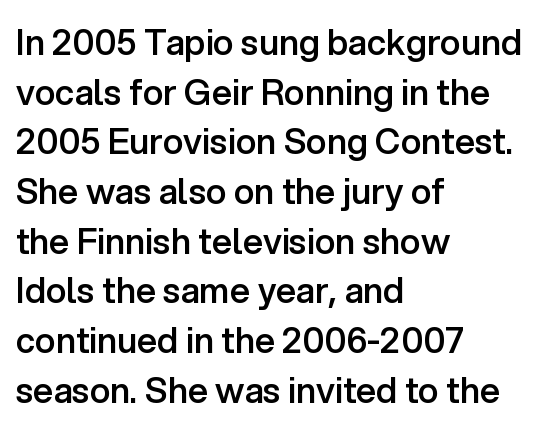
The image shows 35 px semibold sans-serif type, upright; set left-aligned, normal line spacing (1.42x), normal letter spacing, not underlined; low stroke contrast and a medium x-height.
